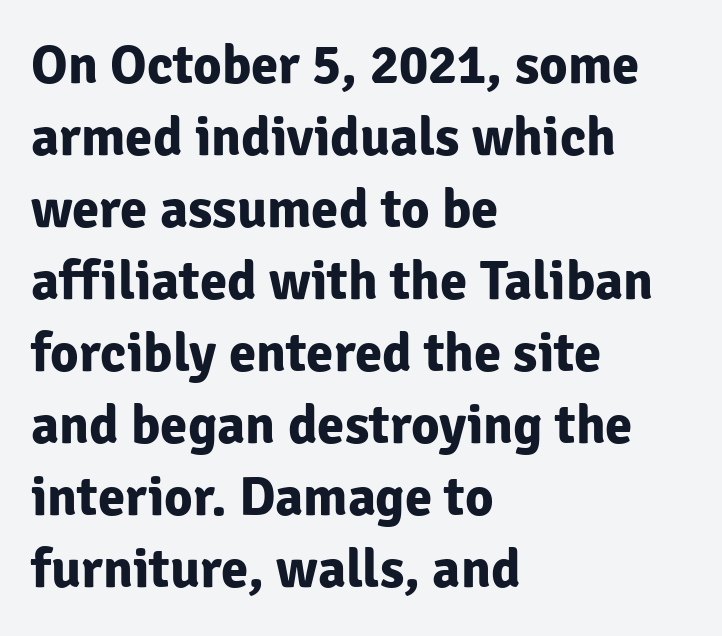
Letterform terminals end flat and unadorned throughout the passage. You'd pick this weight for a headline — it's a proper bold. Bare-footed words on every line. A typesetter would call this leading conventional body-copy spacing.
